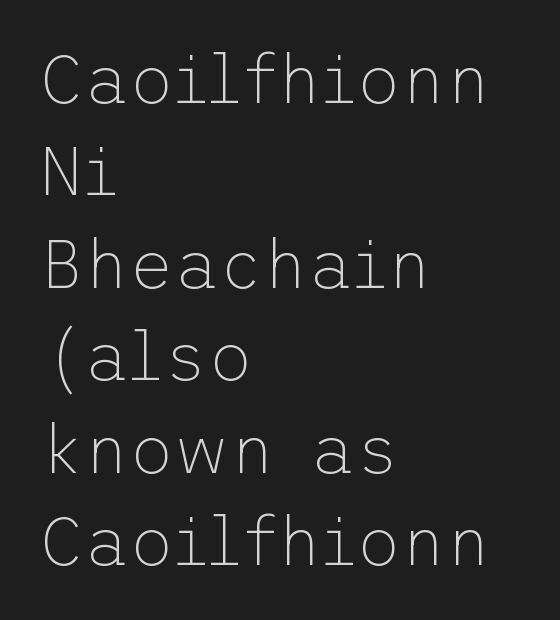
{"serif": "no", "italic": "no", "bold": "no", "weight": "thin", "width": "normal", "stroke_contrast": "low", "x_height": "medium", "underline": "no", "align": "left", "line_spacing": "normal", "line_spacing_ratio": 1.34, "letter_spacing": "normal", "letter_spacing_em": 0.0, "glyph_px": 69}
